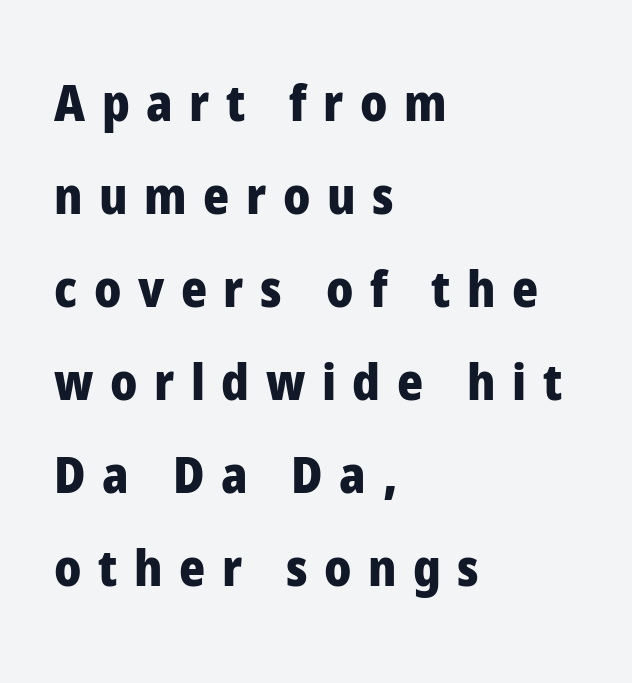
The image shows 50 px heavy sans-serif type, upright; set left-aligned, line spacing 1.86x, unusually wide letter spacing (+0.33 em), not underlined; low stroke contrast and a medium x-height.
